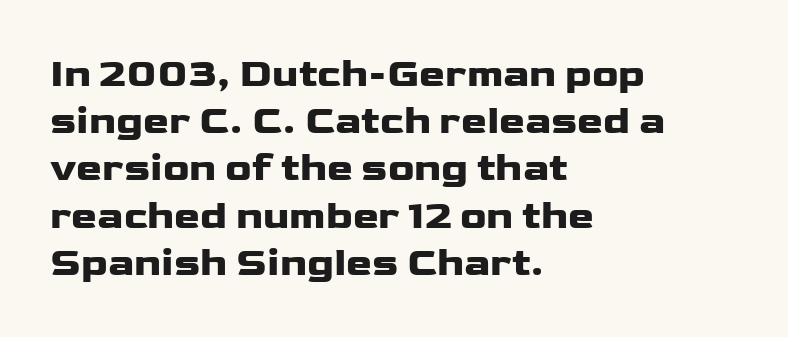
The image shows 39 px heavy, wide sans-serif type, upright; set left-aligned, line spacing 1.21x, normal letter spacing, not underlined; low stroke contrast and a medium x-height.
